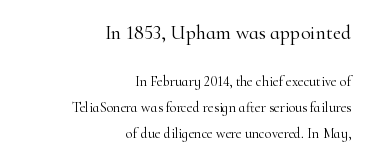
The image shows 20 px text type, upright; set right-aligned, line spacing 1.86x, normal letter spacing, not underlined; the first (top) block is 1.43x larger.
